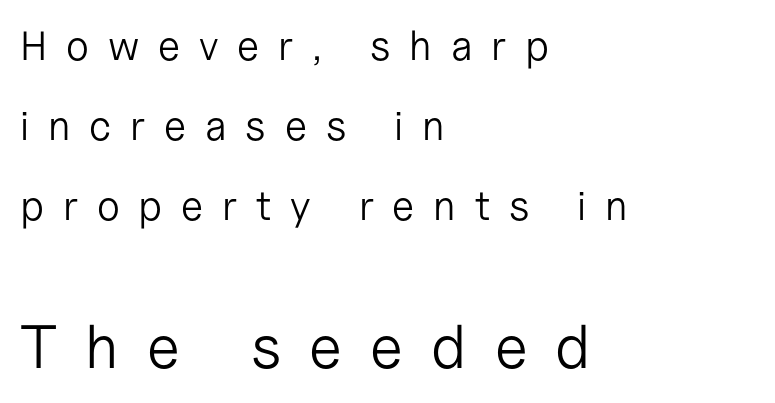
Loose tracking; the words dissolve into strings of separated letters. Is this a sans? Yes — the strokes have no serifs. Line spacing here is loose. The lettering stays uniformly vertical, giving the passage a roman look. You could not count columns in this text — the font is proportionally spaced. Block two is the big one; block one sits smaller above it.
